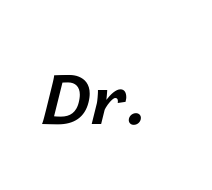
Looks like regular typesetting: each glyph gets only the width it needs. Nobody drew a line under any word here. Does the lettering tilt? It does — this is italic. Emphasis by weight is at full strength: bold.
